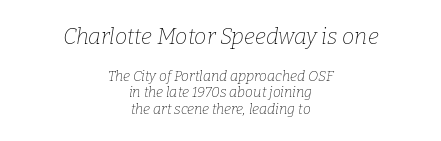
{"italic": "yes", "lean": "right", "slant_degrees": 9, "bold": "no", "underline": "no", "align": "center", "line_spacing_ratio": 1.18, "letter_spacing": "normal", "letter_spacing_em": 0.0, "larger_block": "first", "size_ratio": 1.57, "glyph_px": 22}
